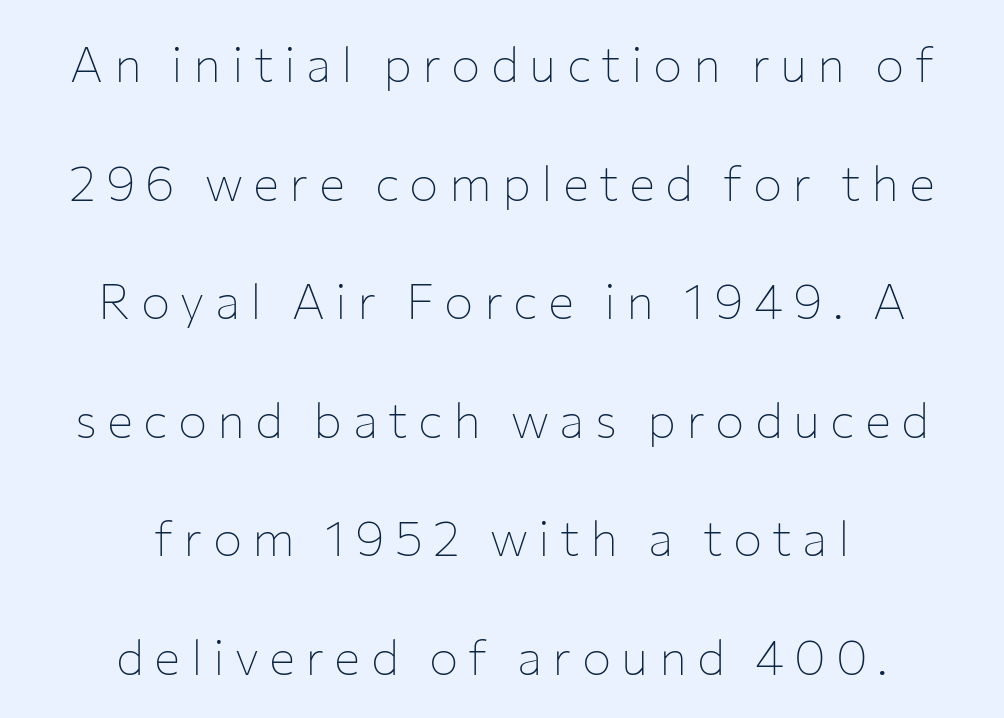
{"serif": "no", "italic": "no", "bold": "no", "weight": "thin", "width": "normal", "stroke_contrast": "low", "x_height": "medium", "monospaced": "no", "underline": "no", "align": "center", "line_spacing": "loose", "line_spacing_ratio": 2.42, "letter_spacing": "wide", "letter_spacing_em": 0.21, "glyph_px": 49}
